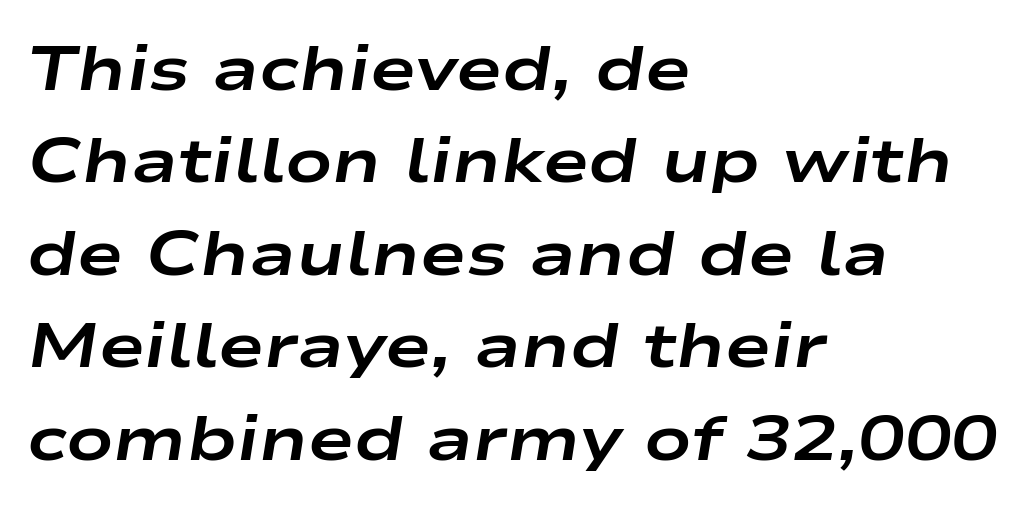
{"italic": "yes", "lean": "right", "slant_degrees": 9, "bold": "yes", "weight": "bold", "width": "wide", "stroke_contrast": "low", "x_height": "medium", "monospaced": "no", "underline": "no", "align": "left", "line_spacing": "normal", "line_spacing_ratio": 1.49, "letter_spacing": "normal", "letter_spacing_em": 0.0, "glyph_px": 62}
